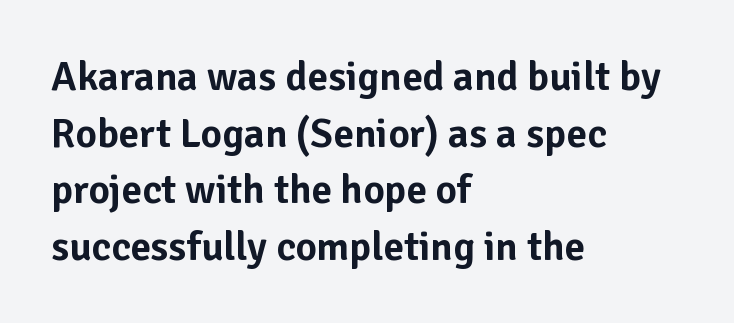
Reading down the block, your eye returns to a fixed left position each line. Note: no serifs on the glyphs. Caption: standard tracking, unaltered. These lines sit exactly where default settings would place them. Is this a fixed-width face? No — the glyphs have proportional, varying widths. Plain, unruled lines of type.
